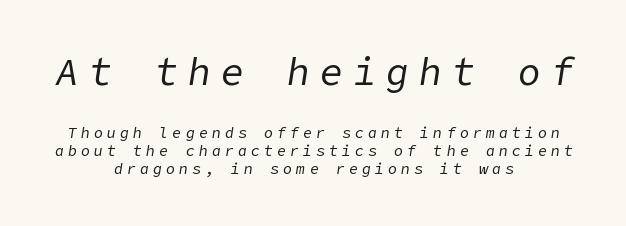
No word sits above an underline. Here the first block reads like a headline and the second like body copy. The strokes carry an ordinary text weight at most. Compared with a flush-left layout, this one balances lines on the center instead.
